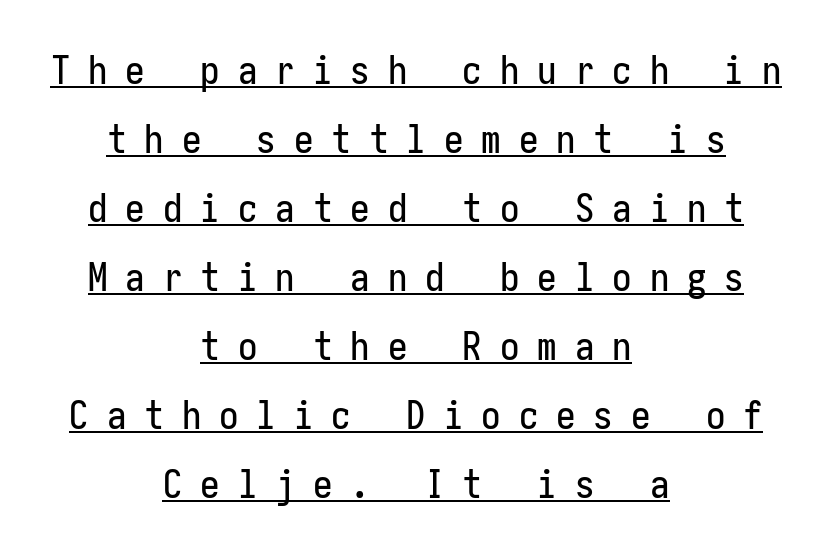
Q: Is the text italic (slanted)? A: No, it is upright.
Q: Is the typeface a serif or a sans-serif typeface? A: Sans-serif.
Q: Is the text underlined? A: Yes.
Q: How is the paragraph aligned? A: Centered.
Q: Is the spacing between letters normal or unusually wide? A: Unusually wide.
Q: Width (condensed, normal, or wide)? A: Condensed.
Q: Stroke contrast? A: Low.
Q: x-height? A: Medium.
